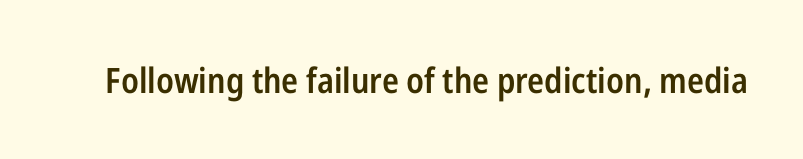
Q: Is the text bold? A: Semi-bold.
Q: Is the text italic (slanted)? A: No, it is upright.
Q: Is the typeface a serif or a sans-serif typeface? A: Sans-serif.
Q: Is the text underlined? A: No.
Q: Is the spacing between letters normal or unusually wide? A: Normal.
Q: Width (condensed, normal, or wide)? A: Condensed.
Q: Stroke contrast? A: Low.
Q: x-height? A: Medium.
Q: Monospaced? A: No.
